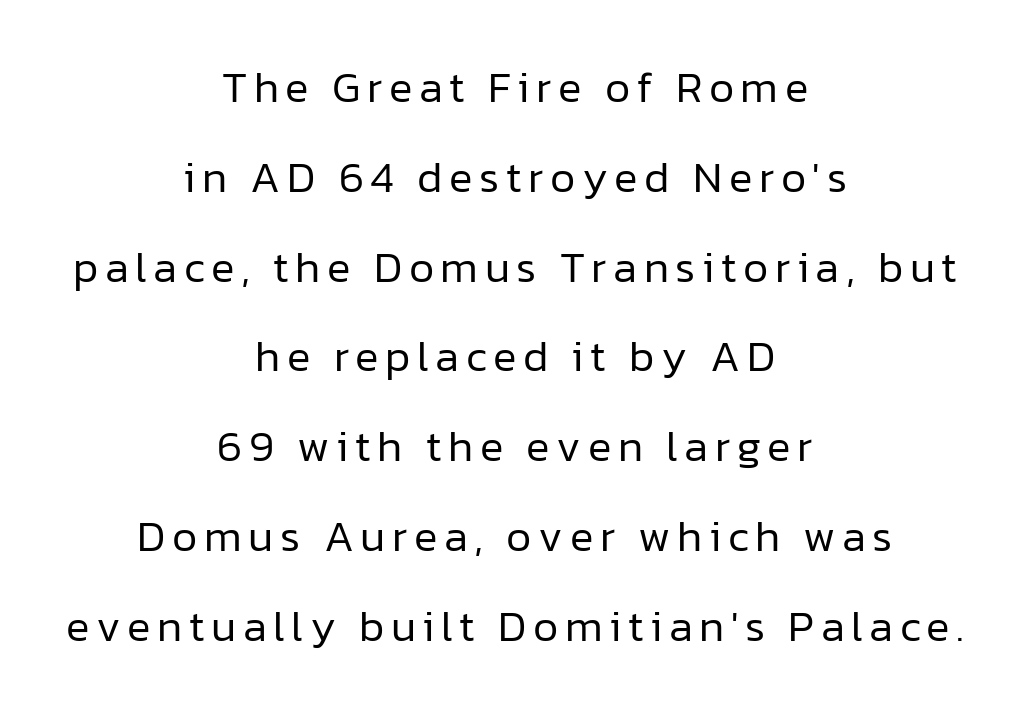
The whitespace from short lines is split evenly between both sides. Check where the strokes stop: nothing finishes them off — pure sans. Is this a fixed-width face? No — the glyphs have proportional, varying widths. Does the lettering tilt? It doesn't — this is upright. Each stroke keeps to a modest, everyday thickness or less.
